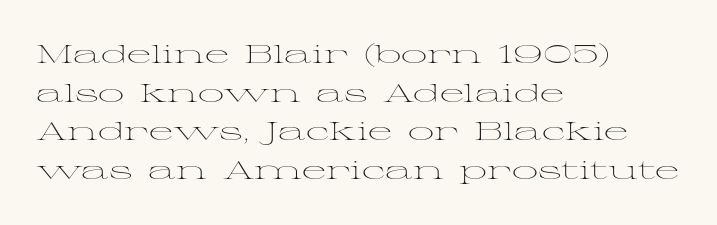
{"italic": "no", "bold": "no", "underline": "no", "align": "left", "line_spacing": "normal", "line_spacing_ratio": 1.49, "letter_spacing": "normal", "letter_spacing_em": 0.0, "glyph_px": 26}
